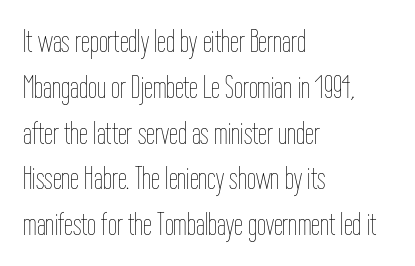
Q: Is the text bold? A: No.
Q: Is the text italic (slanted)? A: No, it is upright.
Q: Is the text underlined? A: No.
Q: How is the paragraph aligned? A: Left-aligned.
Q: Is the spacing between letters normal or unusually wide? A: Normal.
Q: Is the spacing between lines tight, normal or loose? A: Normal.
Q: Width (condensed, normal, or wide)? A: Condensed.
Q: Stroke contrast? A: Low.
Q: x-height? A: Medium.
Q: Monospaced? A: No.
